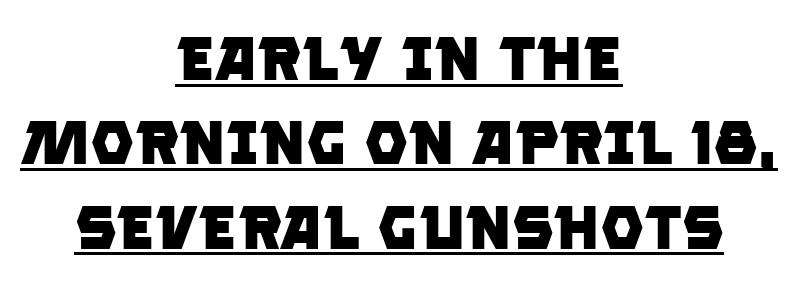
{"serif": "no", "bold": "yes", "weight": "heavy", "width": "normal", "stroke_contrast": "low", "x_height": "large", "monospaced": "no", "underline": "yes", "align": "center", "line_spacing": "normal", "line_spacing_ratio": 1.36, "letter_spacing": "normal", "letter_spacing_em": 0.0, "glyph_px": 62}
